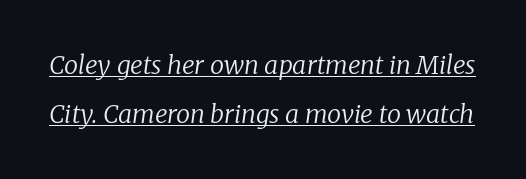
Observe the ordinary spacing: letters are neighbours, not strangers. Vertical stems look standard width or narrower in stroke. Like a heading marked for emphasis, these lines bear an underscore. The passage shown leans; its letterforms are oblique. Notice the wide empty band between every row — that's loose leading.
